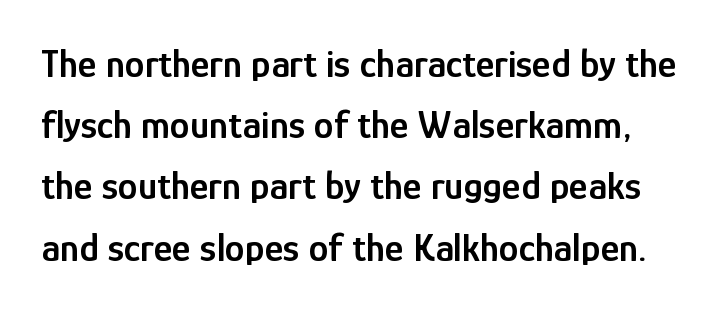
The image shows 40 px semibold, condensed sans-serif type, upright; set normal line spacing (1.53x), normal letter spacing, not underlined; low stroke contrast and a medium x-height.
